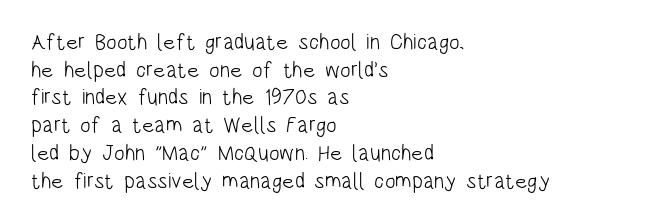
The image shows 22 px text type, upright; set left-aligned, normal line spacing (1.26x), normal letter spacing, not underlined.
